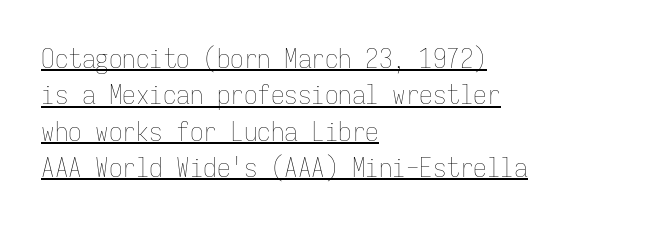
Unbolded letterforms with no extra heft. Words appear dense and cohesive because spacing is normal. Each line of the rendering has a horizontal stroke beneath the glyphs. Style check: upright. How would I describe the line gaps? Plain and ordinary. These lines stack with their left ends in a neat column.
